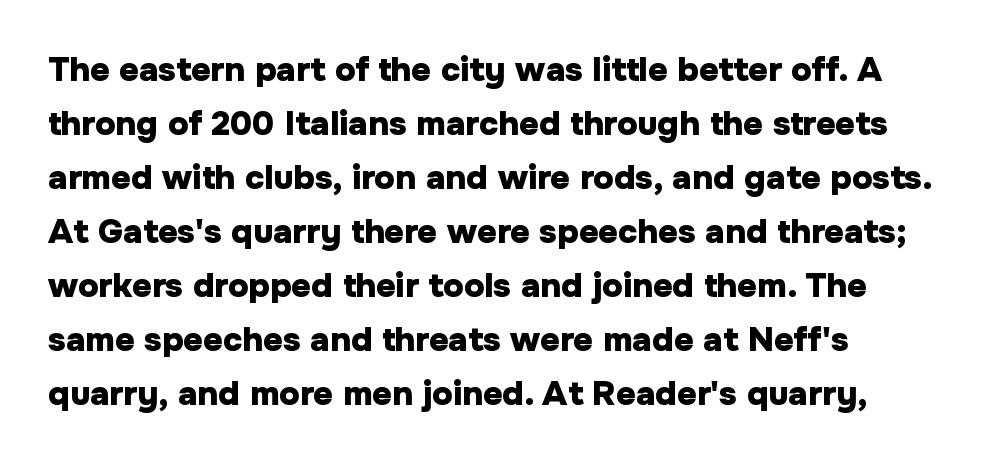
Q: Is the text bold? A: Yes.
Q: Is the text italic (slanted)? A: No, it is upright.
Q: Is the typeface a serif or a sans-serif typeface? A: Sans-serif.
Q: Is the text underlined? A: No.
Q: How is the paragraph aligned? A: Left-aligned.
Q: Is the spacing between letters normal or unusually wide? A: Normal.
Q: Is the spacing between lines tight, normal or loose? A: Normal.
Q: Width (condensed, normal, or wide)? A: Normal.
Q: Stroke contrast? A: Low.
Q: x-height? A: Medium.
Q: Monospaced? A: No.
